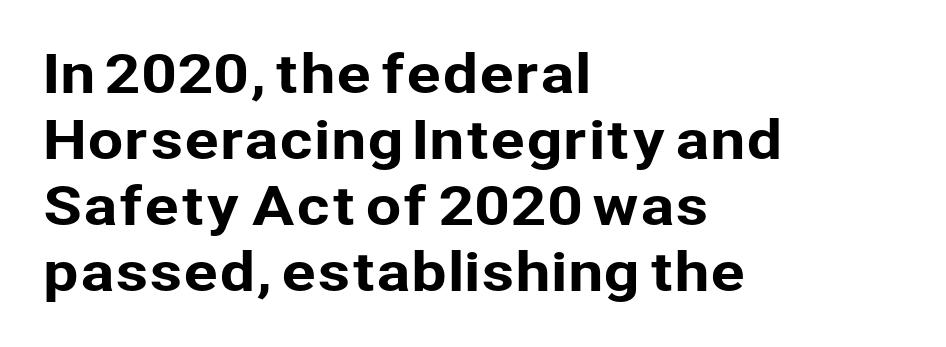
The image shows 52 px sans-serif type, upright; set left-aligned, normal line spacing (1.27x), normal letter spacing, not underlined; low stroke contrast and a medium x-height.
